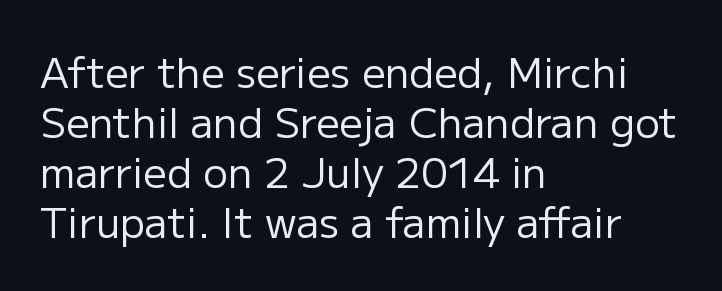
Q: Is the text bold? A: No.
Q: Is the text italic (slanted)? A: No, it is upright.
Q: Is the typeface a serif or a sans-serif typeface? A: Sans-serif.
Q: Is the text underlined? A: No.
Q: How is the paragraph aligned? A: Left-aligned.
Q: Is the spacing between letters normal or unusually wide? A: Normal.
Q: Width (condensed, normal, or wide)? A: Normal.
Q: Stroke contrast? A: Low.
Q: x-height? A: Medium.
Q: Monospaced? A: No.
